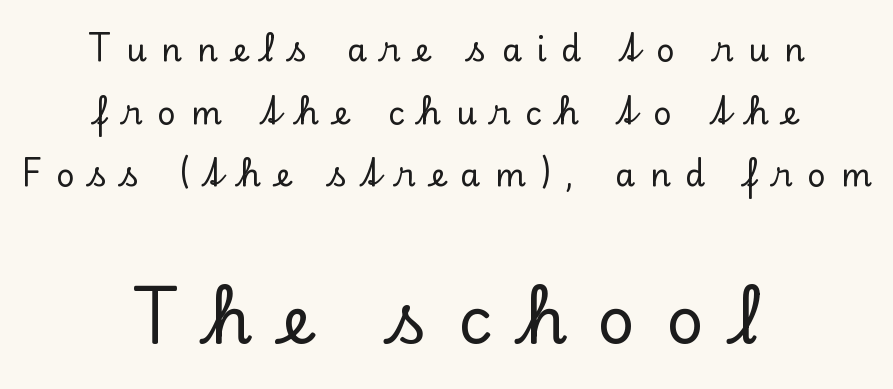
{"italic": "no", "width": "normal", "stroke_contrast": "low", "x_height": "small", "monospaced": "no", "underline": "no", "align": "center", "line_spacing": "loose", "line_spacing_ratio": 1.96, "letter_spacing": "wide", "letter_spacing_em": 0.47, "larger_block": "second", "size_ratio": 2.03, "glyph_px": 65}
